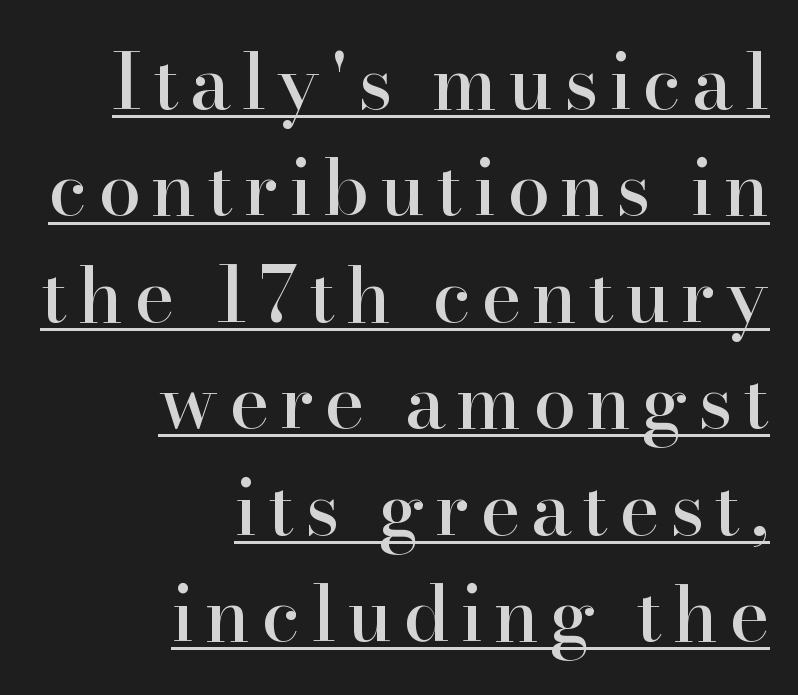
The lines are quadded right. This sample keeps an unexceptional amount of space between lines. The designer went with a serif here, giving each stem small feet. The specimen includes a rule beneath the text block's lines. A typesetter would call this proportional, since set widths differ per character. Posture: straight, roman, zero tilt.
